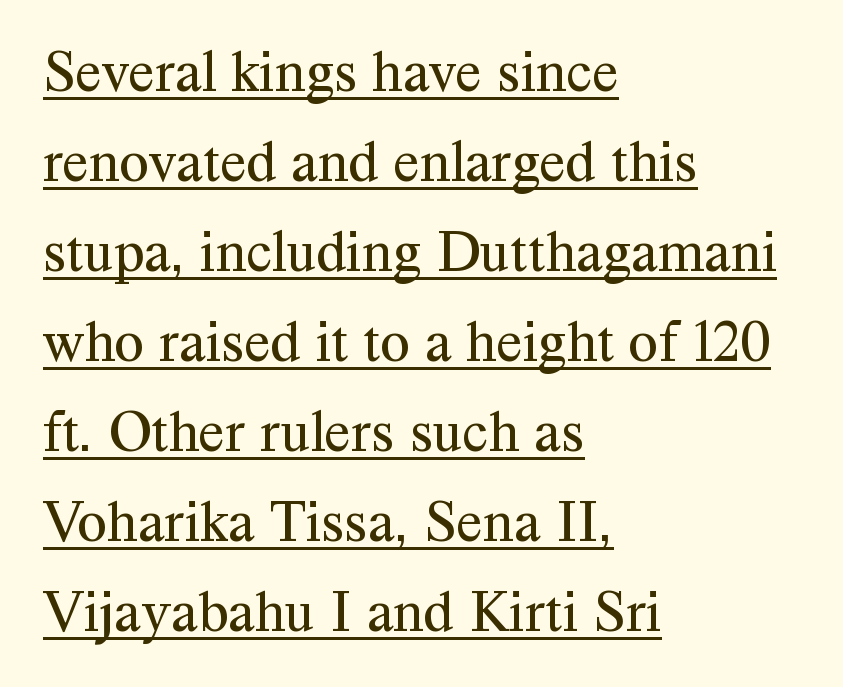
{"serif": "yes", "italic": "no", "bold": "no", "weight": "regular", "width": "normal", "stroke_contrast": "medium", "x_height": "medium", "monospaced": "no", "underline": "yes", "align": "left", "line_spacing": "normal", "line_spacing_ratio": 1.5, "letter_spacing": "normal", "letter_spacing_em": 0.0, "glyph_px": 60}
